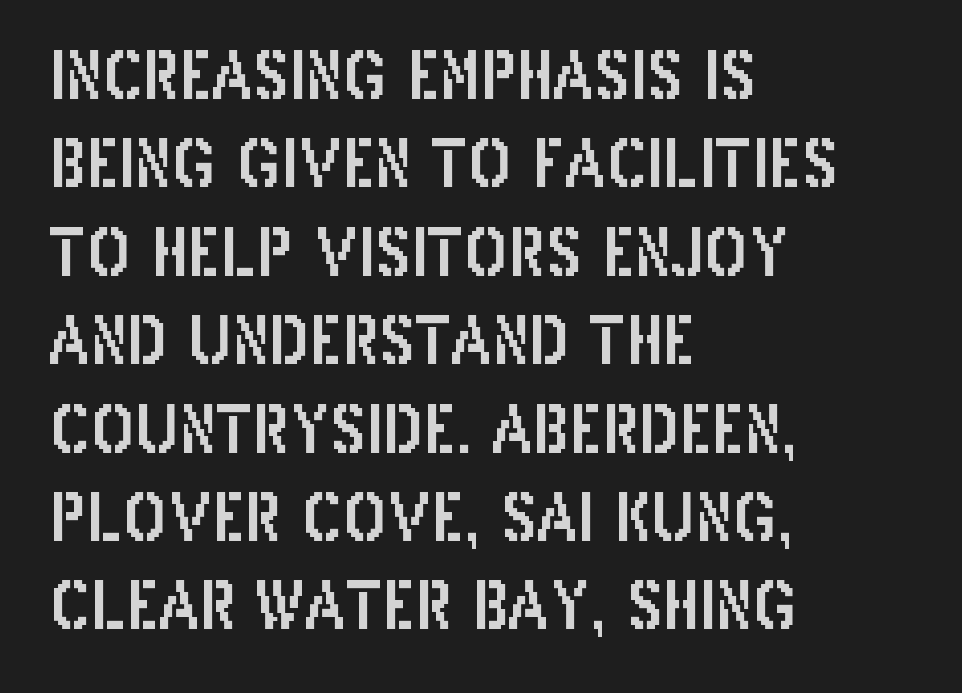
{"serif": "no", "italic": "no", "width": "condensed", "stroke_contrast": "low", "x_height": "large", "monospaced": "no", "underline": "no", "align": "left", "line_spacing": "normal", "line_spacing_ratio": 1.36, "letter_spacing": "normal", "letter_spacing_em": 0.0, "glyph_px": 65}
